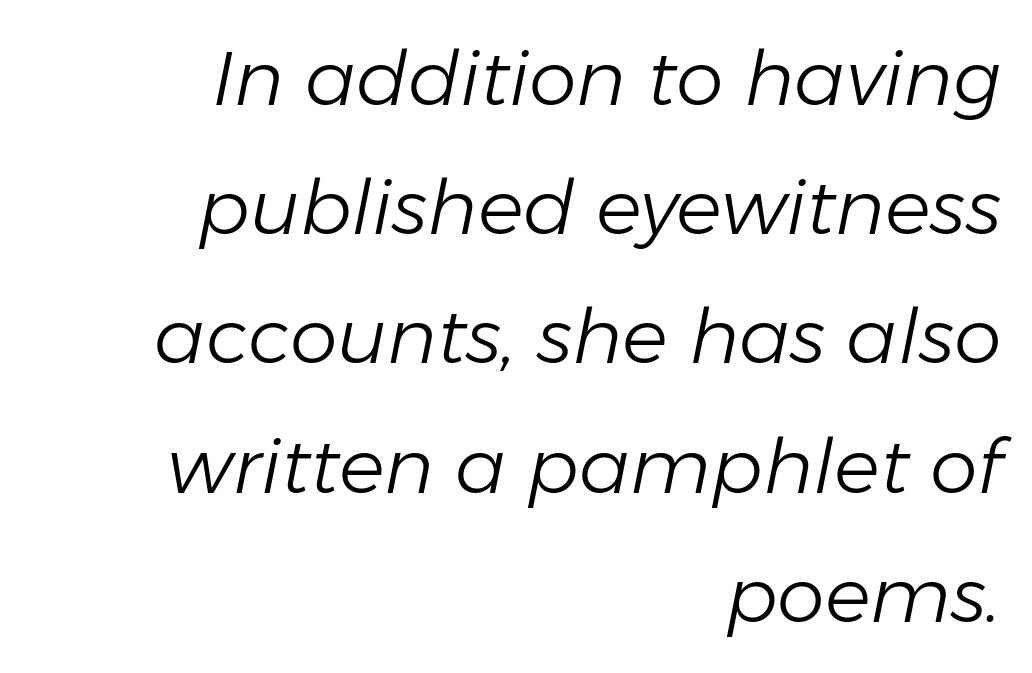
Q: Is the text bold? A: No.
Q: Is the text italic (slanted)? A: Yes, it leans right by about 11 degrees.
Q: Is the text underlined? A: No.
Q: How is the paragraph aligned? A: Right-aligned.
Q: Is the spacing between letters normal or unusually wide? A: Normal.
Q: Is the spacing between lines tight, normal or loose? A: Normal.
Q: Width (condensed, normal, or wide)? A: Normal.
Q: Stroke contrast? A: Low.
Q: x-height? A: Medium.
Q: Monospaced? A: No.
